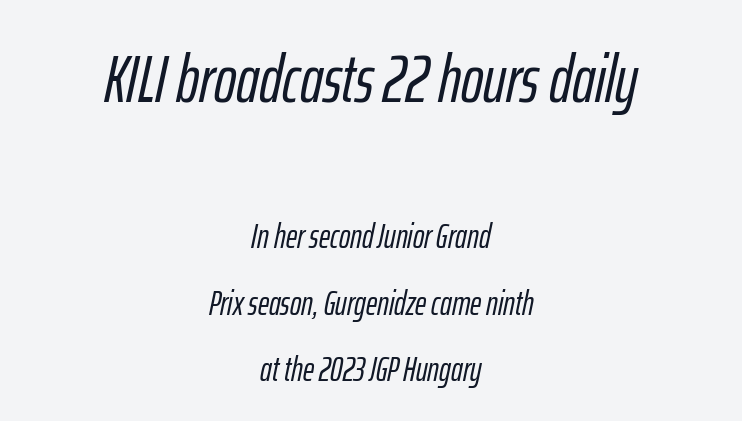
{"italic": "yes", "lean": "right", "slant_degrees": 12, "width": "condensed", "stroke_contrast": "low", "x_height": "medium", "monospaced": "no", "underline": "no", "align": "center", "line_spacing": "loose", "line_spacing_ratio": 1.95, "letter_spacing": "normal", "letter_spacing_em": 0.0, "larger_block": "first", "size_ratio": 1.97, "glyph_px": 67}
